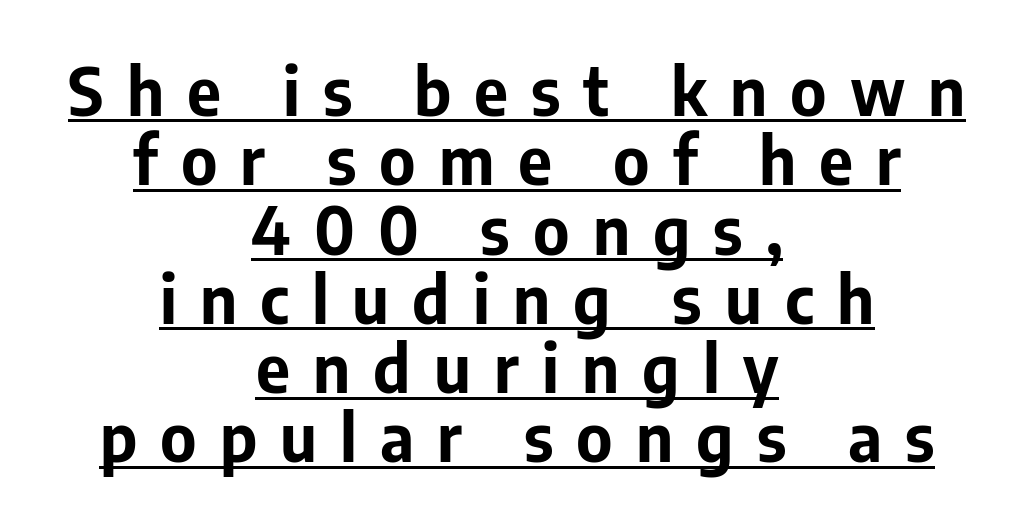
Q: Is the text bold? A: Yes.
Q: Is the text italic (slanted)? A: No, it is upright.
Q: Is the typeface a serif or a sans-serif typeface? A: Sans-serif.
Q: Is the text underlined? A: Yes.
Q: How is the paragraph aligned? A: Centered.
Q: Is the spacing between letters normal or unusually wide? A: Unusually wide.
Q: Is the spacing between lines tight, normal or loose? A: Tight.
Q: Width (condensed, normal, or wide)? A: Normal.
Q: Stroke contrast? A: Low.
Q: x-height? A: Medium.
Q: Monospaced? A: No.
